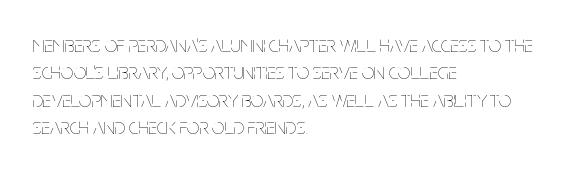
The image shows 22 px text type, upright; set left-aligned, normal line spacing (1.25x), normal letter spacing, not underlined.
